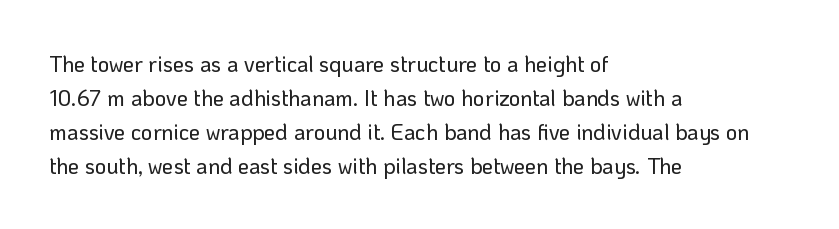
Inter-character spacing is left at the font's built-in metrics. A bare baseline throughout the passage. The typography opts for an upright posture over an oblique one. Casual observation: everything's shoved over to the left.
